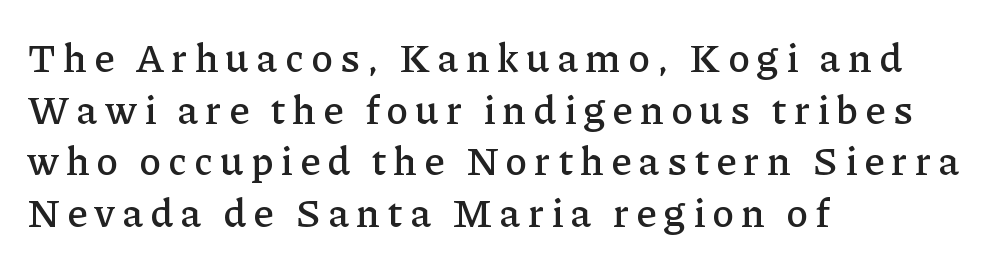
Q: Is the text italic (slanted)? A: No, it is upright.
Q: Is the typeface a serif or a sans-serif typeface? A: Serif.
Q: Is the text underlined? A: No.
Q: How is the paragraph aligned? A: Left-aligned.
Q: Is the spacing between lines tight, normal or loose? A: Normal.
Q: Width (condensed, normal, or wide)? A: Normal.
Q: Stroke contrast? A: Low.
Q: x-height? A: Medium.
Q: Monospaced? A: No.
